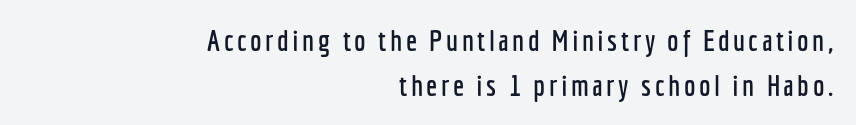
This rendering uses right alignment, leaving the left contour irregular. Leading matches the norm, producing a regular column. Does the type have serifs? No, each stem ends abruptly. Each letter keeps its own natural width here, so spacing adapts to shape. The typography opts for an upright posture over an oblique one.
